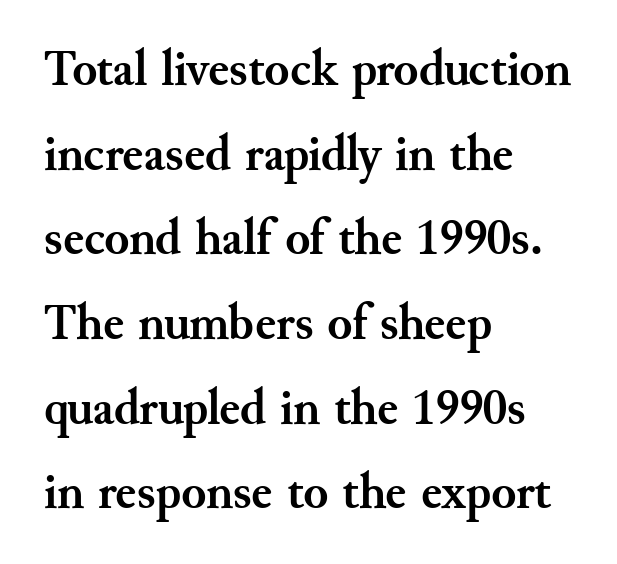
The line texture is even and compact thanks to regular tracking. Which margin do the lines hug? The left one — the right edge is uneven. Do the characters align in a grid? No, the font is proportional. Reading down the column, the eye jumps a familiar distance to each next line.
